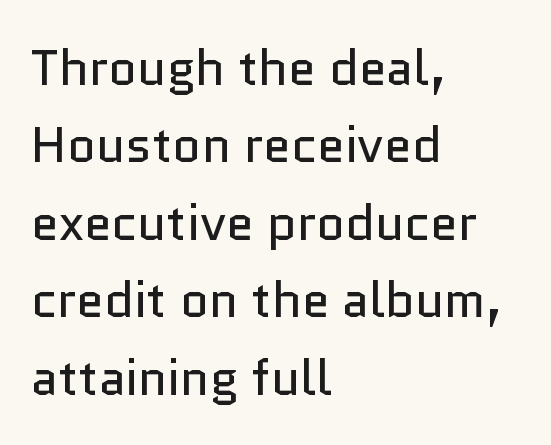
The image shows 50 px regular-weight sans-serif type, upright; set left-aligned, normal line spacing (1.55x), normal letter spacing, not underlined; low stroke contrast and a medium x-height.
